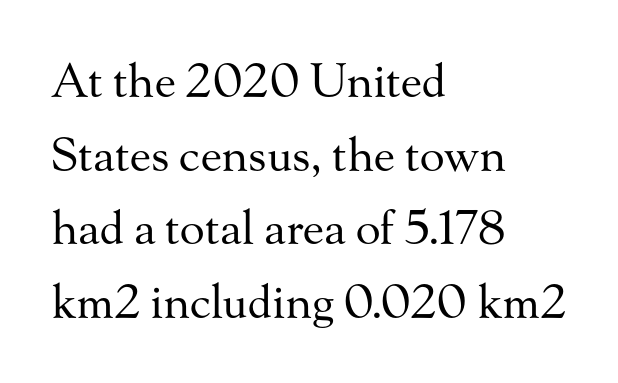
The image shows 46 px regular-weight serif type, upright; set left-aligned, normal line spacing (1.6x), normal letter spacing, not underlined; medium stroke contrast and a small x-height.
